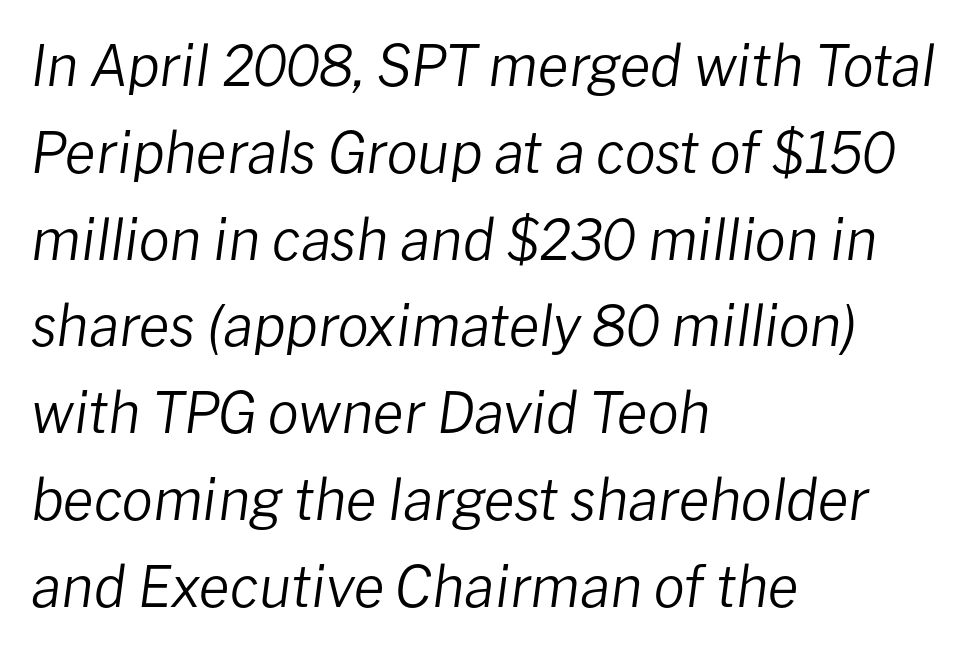
The image shows 56 px regular-weight type, italic (leaning right); set left-aligned, normal line spacing (1.55x), normal letter spacing, not underlined; low stroke contrast and a medium x-height.
